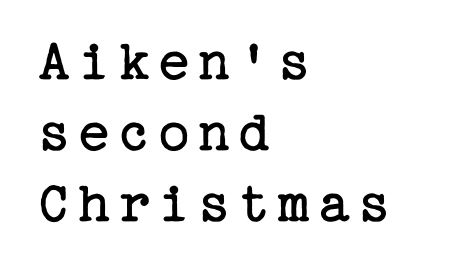
{"serif": "yes", "italic": "no", "bold": "no", "weight": "regular", "width": "normal", "stroke_contrast": "low", "x_height": "medium", "underline": "no", "align": "left", "line_spacing_ratio": 1.18, "glyph_px": 60}
